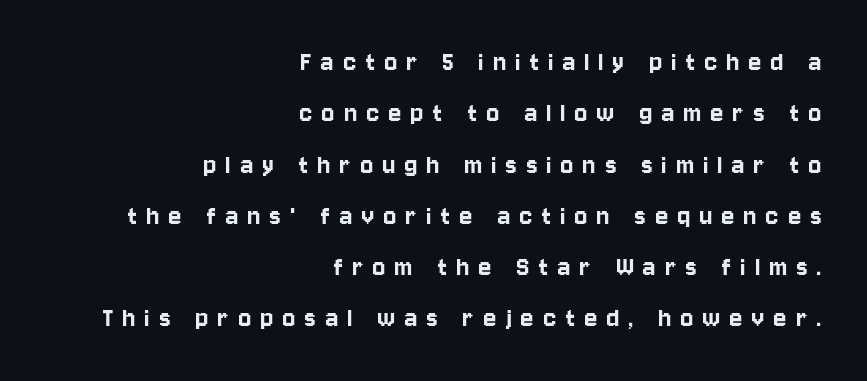
The image shows 30 px condensed sans-serif type, upright; set right-aligned, line spacing 1.71x, unusually wide letter spacing (+0.31 em), not underlined; low stroke contrast and a large x-height.
